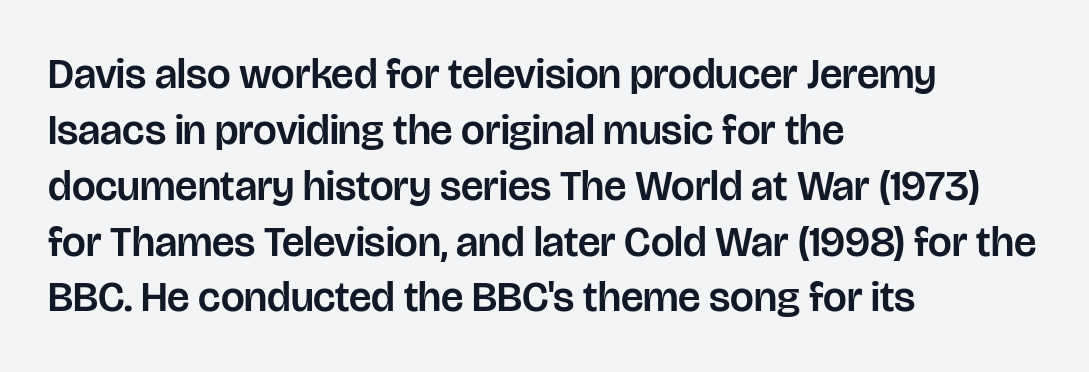
{"serif": "no", "italic": "no", "width": "normal", "stroke_contrast": "low", "x_height": "large", "monospaced": "no", "underline": "no", "align": "left", "line_spacing": "normal", "line_spacing_ratio": 1.33, "letter_spacing": "normal", "letter_spacing_em": 0.0, "glyph_px": 42}
